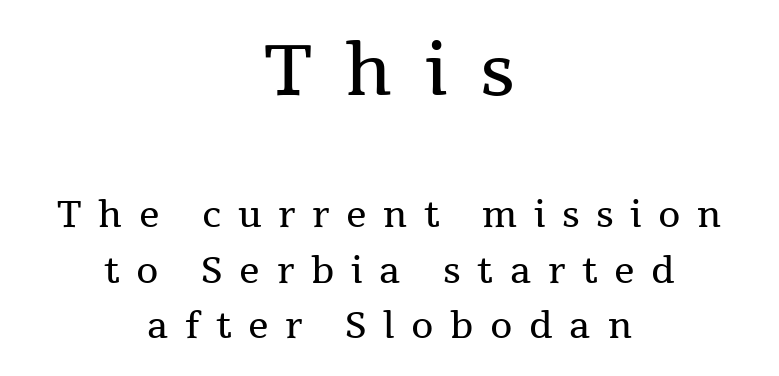
Q: Is the text bold? A: No.
Q: Is the text italic (slanted)? A: No, it is upright.
Q: Is the typeface a serif or a sans-serif typeface? A: Serif.
Q: Is the text underlined? A: No.
Q: How is the paragraph aligned? A: Centered.
Q: Is the spacing between letters normal or unusually wide? A: Unusually wide.
Q: Is the spacing between lines tight, normal or loose? A: Normal.
Q: Which block of text is set in a larger size, the first (top) or the second (bottom)? A: The first (top) one.
Q: Width (condensed, normal, or wide)? A: Normal.
Q: Stroke contrast? A: Medium.
Q: x-height? A: Medium.
Q: Monospaced? A: No.
